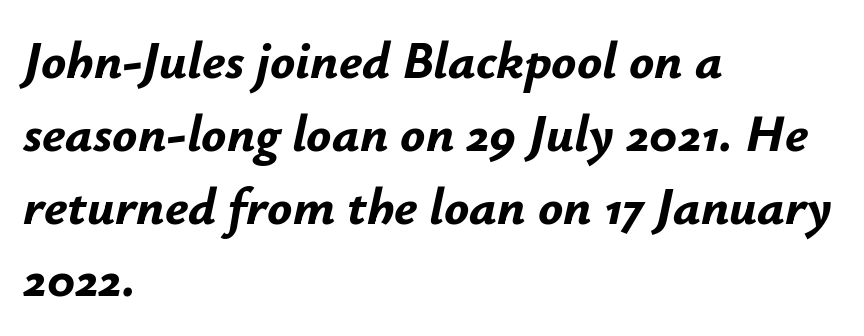
Q: Is the text bold? A: Yes.
Q: Is the text italic (slanted)? A: Yes, it leans right by about 12 degrees.
Q: Is the text underlined? A: No.
Q: How is the paragraph aligned? A: Left-aligned.
Q: Is the spacing between letters normal or unusually wide? A: Normal.
Q: Is the spacing between lines tight, normal or loose? A: Normal.
Q: Width (condensed, normal, or wide)? A: Normal.
Q: Stroke contrast? A: Low.
Q: x-height? A: Small.
Q: Monospaced? A: No.
